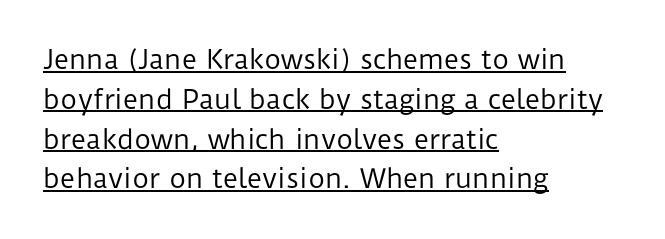
The image shows 26 px text type, upright; set left-aligned, normal line spacing (1.53x), normal letter spacing, underlined.
